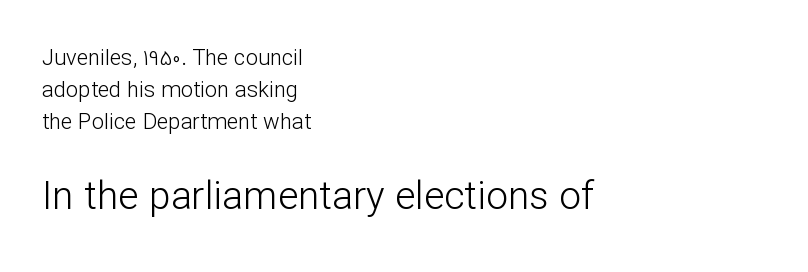
Q: Is the text bold? A: No.
Q: Is the text italic (slanted)? A: No, it is upright.
Q: Is the typeface a serif or a sans-serif typeface? A: Sans-serif.
Q: Is the text underlined? A: No.
Q: How is the paragraph aligned? A: Left-aligned.
Q: Is the spacing between letters normal or unusually wide? A: Normal.
Q: Is the spacing between lines tight, normal or loose? A: Normal.
Q: Which block of text is set in a larger size, the first (top) or the second (bottom)? A: The second (bottom) one.
Q: Width (condensed, normal, or wide)? A: Normal.
Q: Stroke contrast? A: Low.
Q: x-height? A: Medium.
Q: Monospaced? A: No.
